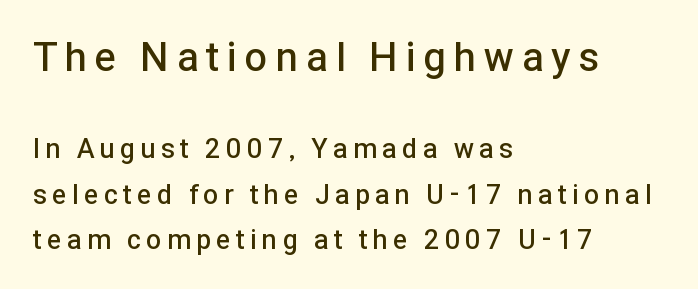
Each word looks stretched out because of the extra space between its letters. Lines of text with bare space underneath. Caption: upper text group enlarged, lower text group reduced. The letters are semibold — heavier than regular but short of a full bold.
